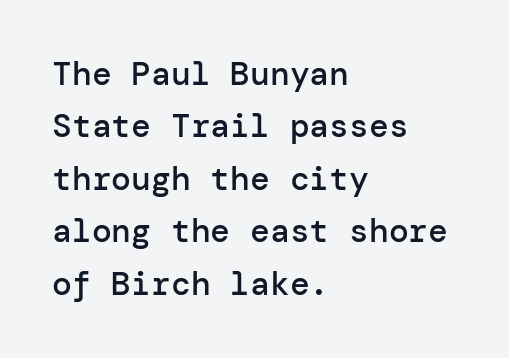
{"serif": "no", "italic": "no", "bold": "semi", "weight": "semibold", "width": "normal", "stroke_contrast": "low", "x_height": "medium", "underline": "no", "align": "left", "line_spacing": "normal", "line_spacing_ratio": 1.59, "letter_spacing": "normal", "letter_spacing_em": 0.0, "glyph_px": 33}
